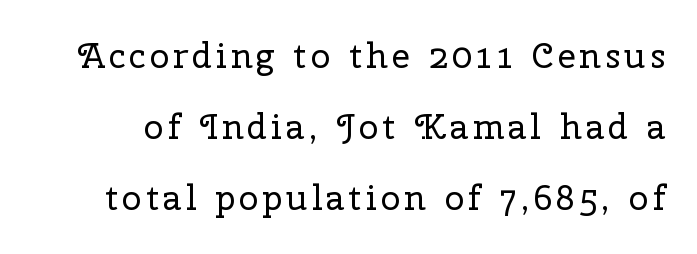
The image shows 35 px regular-weight serif type, upright; set loose line spacing (2.03x), not underlined; low stroke contrast and a medium x-height.
